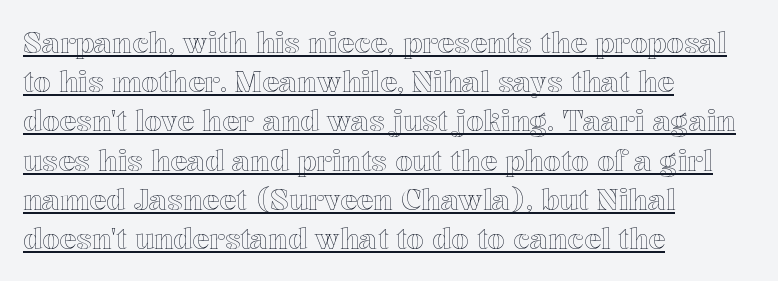
Q: Is the text italic (slanted)? A: No, it is upright.
Q: Is the text underlined? A: Yes.
Q: How is the paragraph aligned? A: Left-aligned.
Q: Is the spacing between letters normal or unusually wide? A: Normal.
Q: Is the spacing between lines tight, normal or loose? A: Normal.
Q: Width (condensed, normal, or wide)? A: Normal.
Q: x-height? A: Medium.
Q: Monospaced? A: No.
